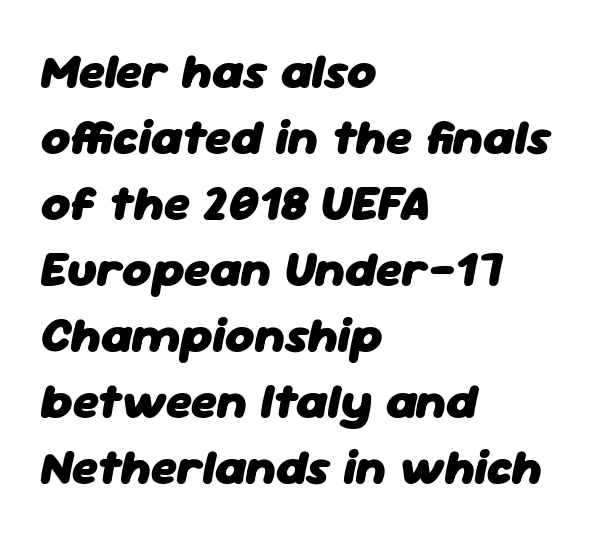
The image shows 50 px heavy type, italic (leaning right); set left-aligned, normal line spacing (1.32x), normal letter spacing, not underlined; low stroke contrast and a medium x-height.
